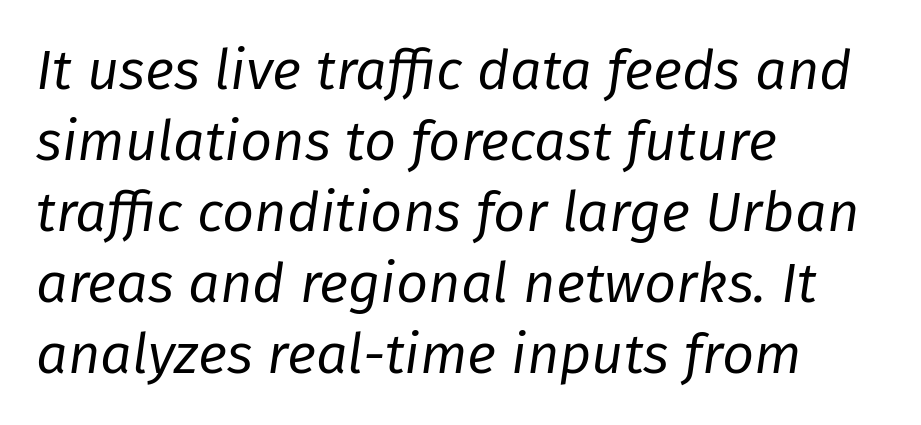
Varying glyph widths throughout — classic text-font behaviour. Honestly, the letter spacing is just normal — you wouldn't notice it. The line-height multiplier appears to be the usual default. This is oblique type, the kind used for emphasis or titles. Notice how the passage keeps a crisp vertical edge on the left only.
